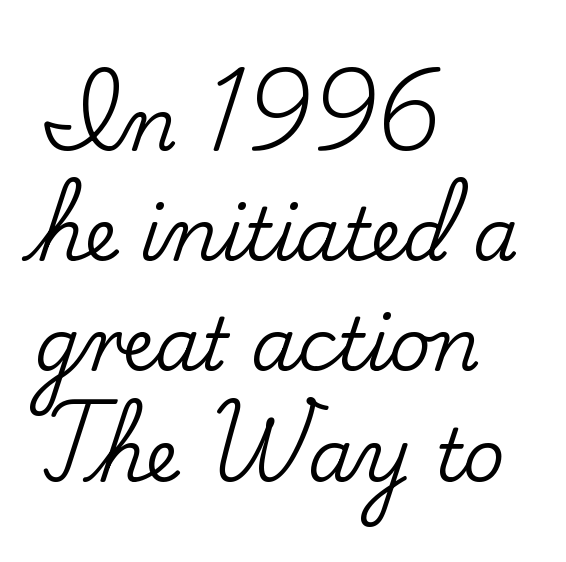
{"serif": "yes", "width": "normal", "stroke_contrast": "low", "x_height": "small", "monospaced": "no", "underline": "no", "align": "left", "line_spacing": "normal", "line_spacing_ratio": 1.51, "letter_spacing": "normal", "letter_spacing_em": 0.0, "glyph_px": 73}
